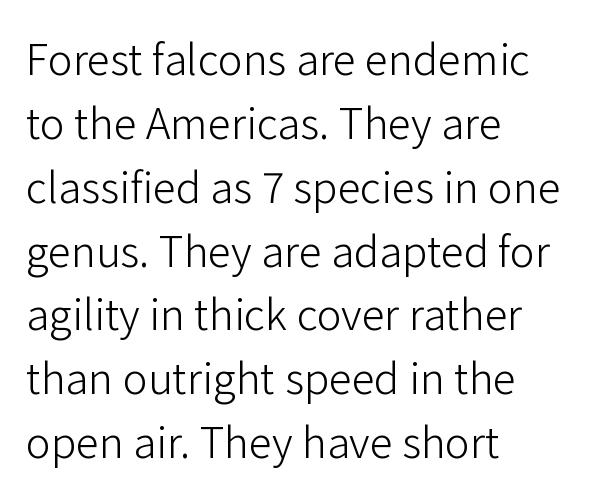
{"serif": "no", "italic": "no", "bold": "no", "weight": "light", "width": "normal", "stroke_contrast": "low", "x_height": "medium", "monospaced": "no", "underline": "no", "align": "left", "line_spacing": "normal", "line_spacing_ratio": 1.52, "letter_spacing": "normal", "letter_spacing_em": 0.0, "glyph_px": 42}
